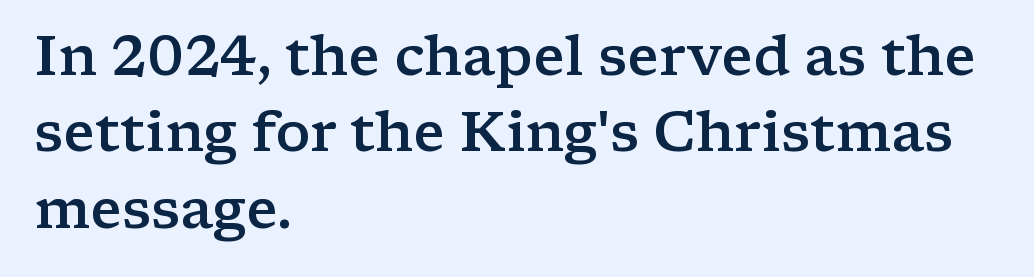
Leading matches the norm, producing a regular column. The lettering stays uniformly vertical, giving the passage a roman look. Horizontally, the lines are justified to the leading edge only. The type is set solid horizontally, with unmodified tracking. This is moderately heavy type, rendered in semibold. To sum up the face: it has serifs.
